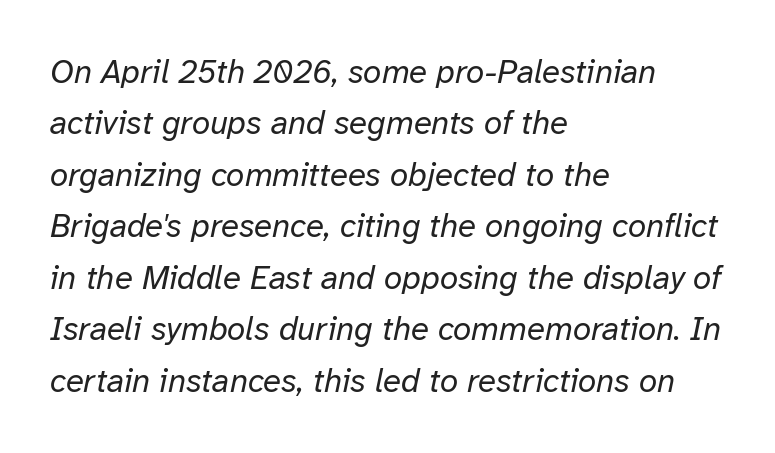
In terms of leading, this rendering sits right in the middle. Looks like regular typesetting: each glyph gets only the width it needs. Glance below the letters and you will spot only blank space. Emphasis-style slanted type is in use. Left-aligned paragraph, ragged on the right.
